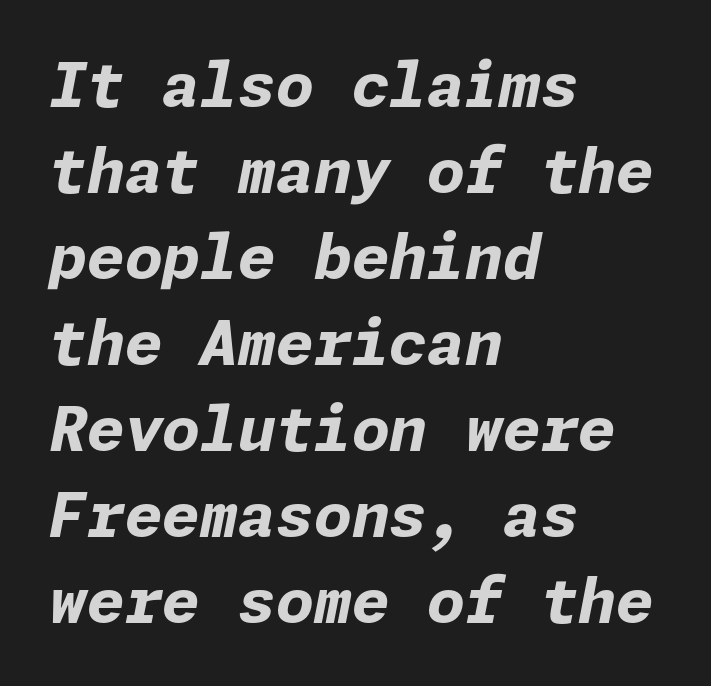
Q: Is the text bold? A: Yes.
Q: Is the text italic (slanted)? A: Yes, it leans right by about 11 degrees.
Q: Is the text underlined? A: No.
Q: How is the paragraph aligned? A: Left-aligned.
Q: Is the spacing between letters normal or unusually wide? A: Normal.
Q: Is the spacing between lines tight, normal or loose? A: Normal.
Q: Width (condensed, normal, or wide)? A: Normal.
Q: Stroke contrast? A: Low.
Q: x-height? A: Medium.
